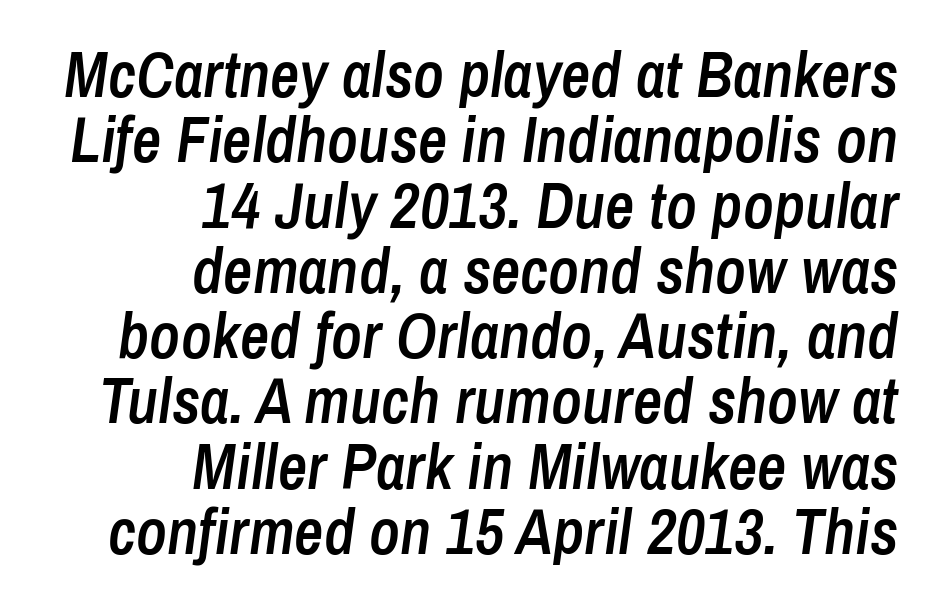
{"italic": "yes", "lean": "right", "slant_degrees": 8, "bold": "semi", "weight": "semibold", "width": "condensed", "stroke_contrast": "low", "x_height": "medium", "monospaced": "no", "underline": "no", "align": "right", "line_spacing": "tight", "line_spacing_ratio": 1.02, "letter_spacing": "normal", "letter_spacing_em": 0.0, "glyph_px": 64}
